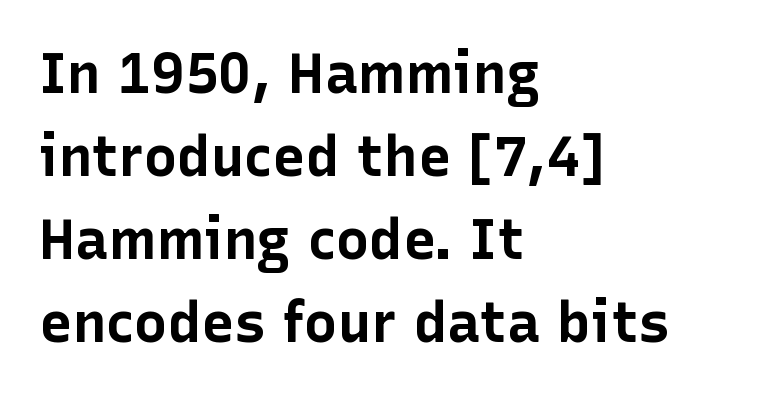
The image shows 56 px bold sans-serif type, upright; set left-aligned, normal line spacing (1.48x), normal letter spacing, not underlined; low stroke contrast and a medium x-height.
